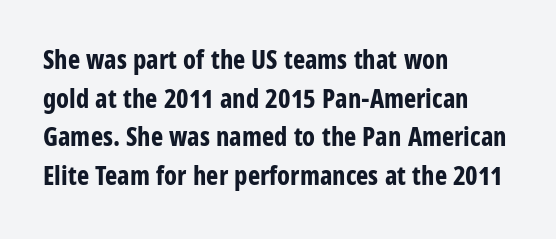
Q: Is the text bold? A: Yes.
Q: Is the text italic (slanted)? A: No, it is upright.
Q: Is the text underlined? A: No.
Q: How is the paragraph aligned? A: Left-aligned.
Q: Is the spacing between letters normal or unusually wide? A: Normal.
Q: Is the spacing between lines tight, normal or loose? A: Normal.
